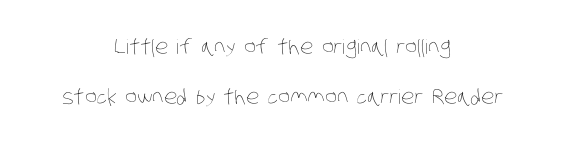
Q: Is the text bold? A: No.
Q: Is the text underlined? A: No.
Q: How is the paragraph aligned? A: Centered.
Q: Is the spacing between letters normal or unusually wide? A: Normal.
Q: Is the spacing between lines tight, normal or loose? A: Loose.
